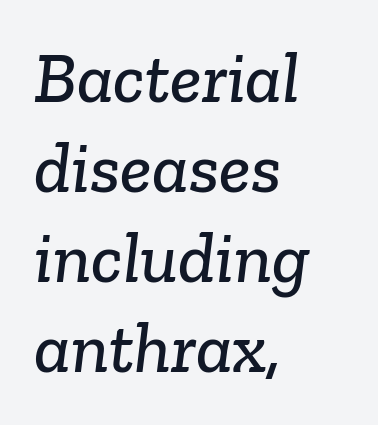
The image shows 72 px serif type; set left-aligned, normal line spacing (1.25x), normal letter spacing, not underlined; low stroke contrast and a medium x-height.
